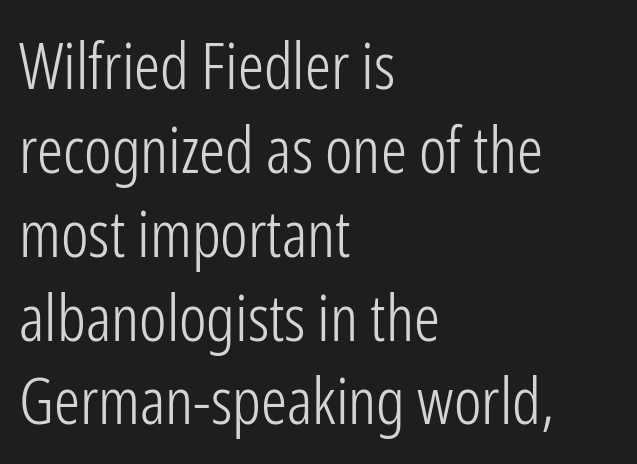
Q: Is the text bold? A: No.
Q: Is the text italic (slanted)? A: No, it is upright.
Q: Is the typeface a serif or a sans-serif typeface? A: Sans-serif.
Q: Is the text underlined? A: No.
Q: How is the paragraph aligned? A: Left-aligned.
Q: Is the spacing between letters normal or unusually wide? A: Normal.
Q: Is the spacing between lines tight, normal or loose? A: Normal.
Q: Width (condensed, normal, or wide)? A: Condensed.
Q: Stroke contrast? A: Low.
Q: x-height? A: Medium.
Q: Monospaced? A: No.
